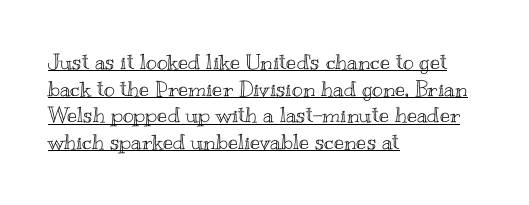
Q: Is the text italic (slanted)? A: No, it is upright.
Q: Is the text underlined? A: Yes.
Q: How is the paragraph aligned? A: Left-aligned.
Q: Is the spacing between letters normal or unusually wide? A: Normal.
Q: Is the spacing between lines tight, normal or loose? A: Normal.
